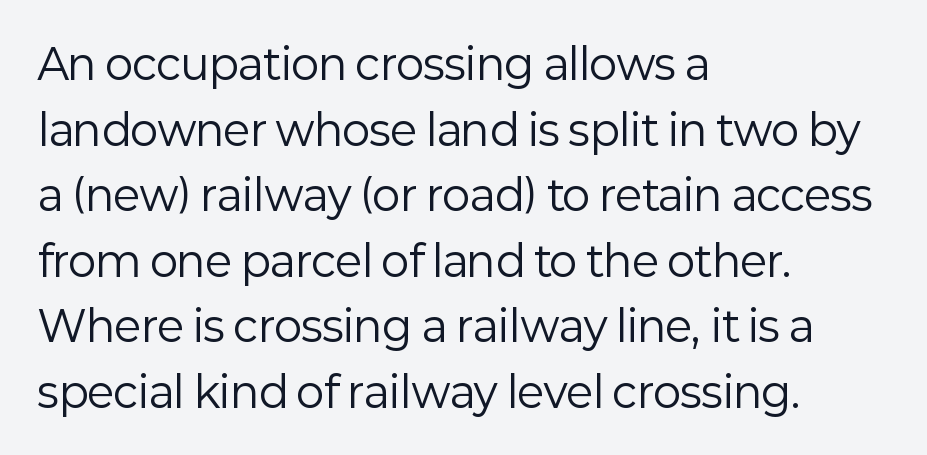
Q: Is the text bold? A: No.
Q: Is the text italic (slanted)? A: No, it is upright.
Q: Is the typeface a serif or a sans-serif typeface? A: Sans-serif.
Q: Is the text underlined? A: No.
Q: How is the paragraph aligned? A: Left-aligned.
Q: Is the spacing between letters normal or unusually wide? A: Normal.
Q: Is the spacing between lines tight, normal or loose? A: Normal.
Q: Width (condensed, normal, or wide)? A: Normal.
Q: Stroke contrast? A: Low.
Q: x-height? A: Medium.
Q: Monospaced? A: No.
